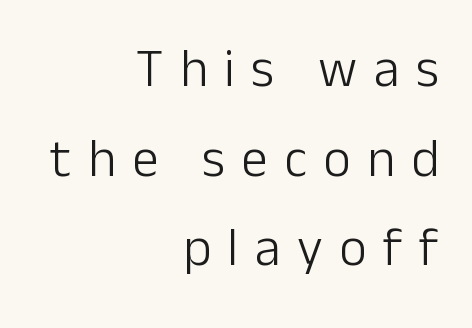
Vertical stems look standard width or narrower in stroke. A flush-right, rag-left setting is used for this passage. Style check: upright. Looks like regular typesetting: each glyph gets only the width it needs.
